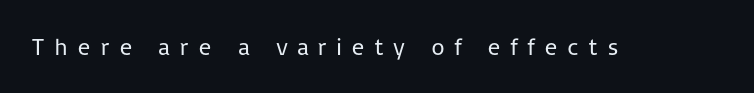
Q: Is the text bold? A: No.
Q: Is the text italic (slanted)? A: No, it is upright.
Q: Is the text underlined? A: No.
Q: Is the spacing between letters normal or unusually wide? A: Unusually wide.
